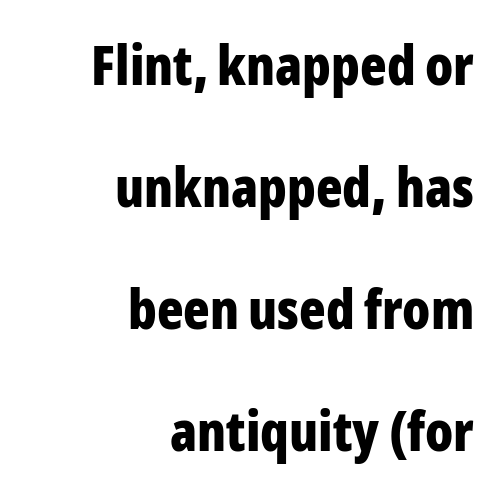
The vertical gap from one line to the next is large. Characters follow at the spacing the type designer built in. This rendering uses right alignment, leaving the left contour irregular. Decoration check: the copy has no underline. Stroke terminals: plain, sans-serif. The letters stand upright; this is a roman face.
